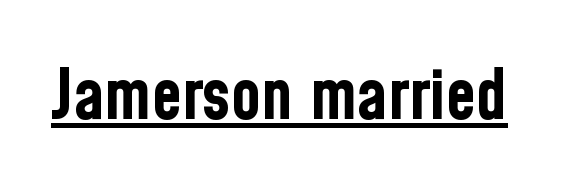
{"serif": "no", "italic": "no", "bold": "yes", "weight": "bold", "width": "condensed", "stroke_contrast": "low", "x_height": "medium", "monospaced": "no", "underline": "yes", "letter_spacing": "normal", "letter_spacing_em": 0.0, "glyph_px": 69}
